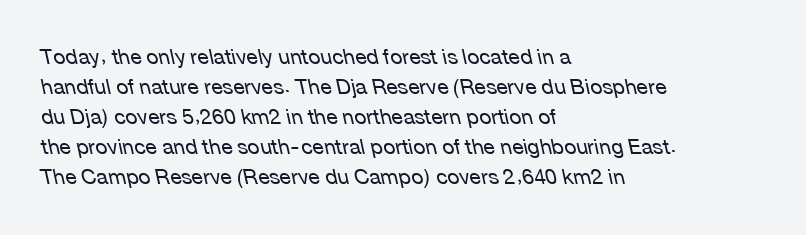
Q: Is the text bold? A: No.
Q: Is the text italic (slanted)? A: Yes, it leans left by about 12 degrees.
Q: Is the text underlined? A: No.
Q: How is the paragraph aligned? A: Left-aligned.
Q: Is the spacing between letters normal or unusually wide? A: Normal.
Q: Is the spacing between lines tight, normal or loose? A: Normal.
